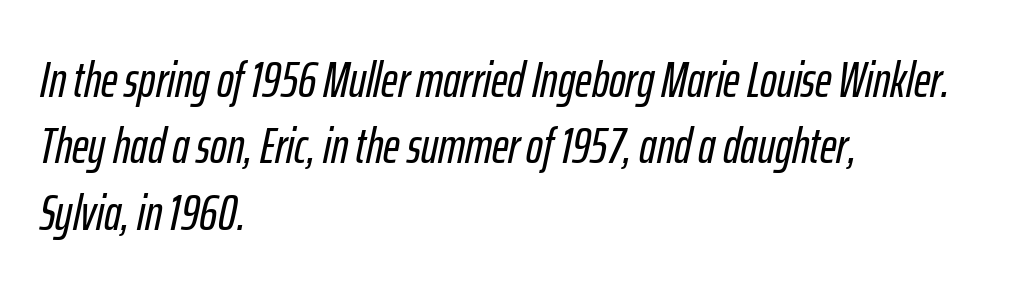
The space directly below the letters is spotless. You could not count columns in this text — the font is proportionally spaced. Does extra space separate the letters? No, they use regular spacing. The typography opts for an oblique posture over an upright one.
